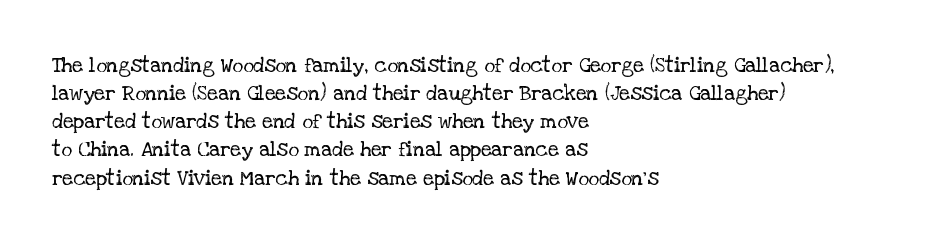
{"italic": "no", "bold": "no", "underline": "no", "align": "left", "line_spacing": "normal", "line_spacing_ratio": 1.34, "letter_spacing": "normal", "letter_spacing_em": 0.0, "glyph_px": 21}
